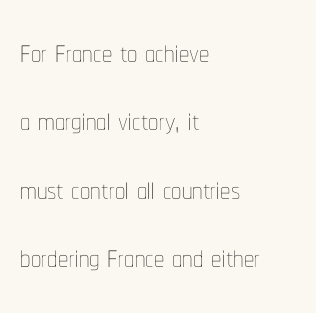
The image shows 41 px thin, condensed type, upright; set left-aligned, normal line spacing (1.67x), normal letter spacing, not underlined; low stroke contrast and a medium x-height.
